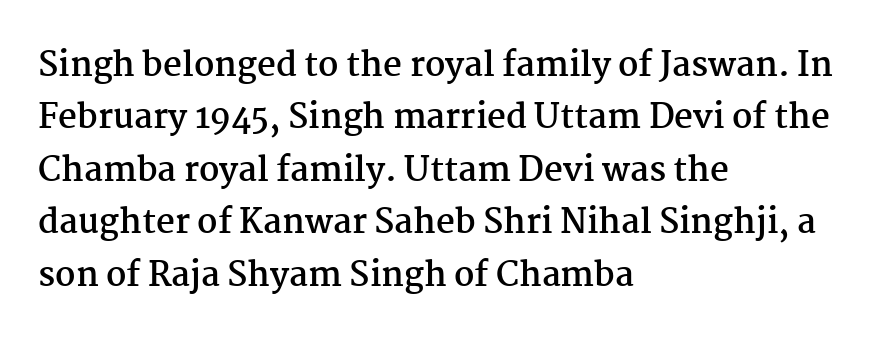
{"serif": "yes", "italic": "no", "bold": "yes", "weight": "semibold", "width": "normal", "stroke_contrast": "medium", "x_height": "medium", "monospaced": "no", "underline": "no", "align": "left", "line_spacing": "normal", "line_spacing_ratio": 1.59, "letter_spacing": "normal", "letter_spacing_em": 0.0, "glyph_px": 33}
